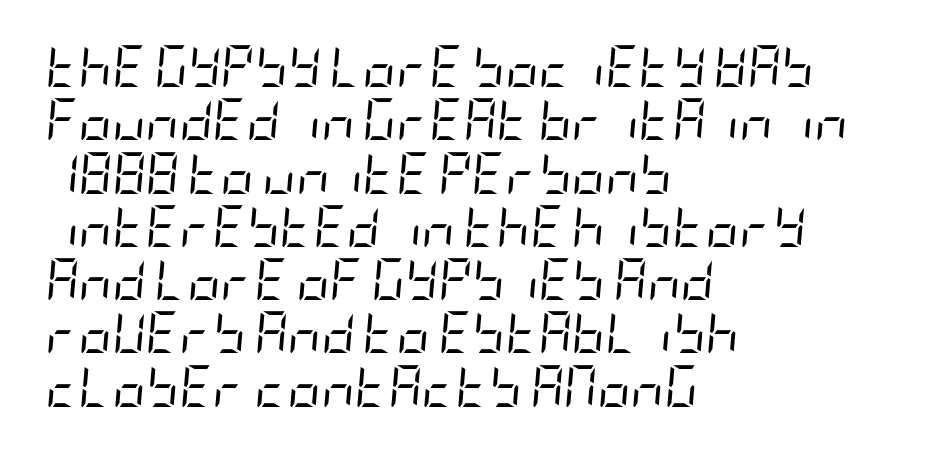
Q: Is the text bold? A: No.
Q: Is the text italic (slanted)? A: Yes, it leans right by about 5 degrees.
Q: Is the text underlined? A: No.
Q: How is the paragraph aligned? A: Left-aligned.
Q: Is the spacing between letters normal or unusually wide? A: Normal.
Q: Is the spacing between lines tight, normal or loose? A: Normal.
Q: Width (condensed, normal, or wide)? A: Condensed.
Q: Stroke contrast? A: Low.
Q: x-height? A: Large.
